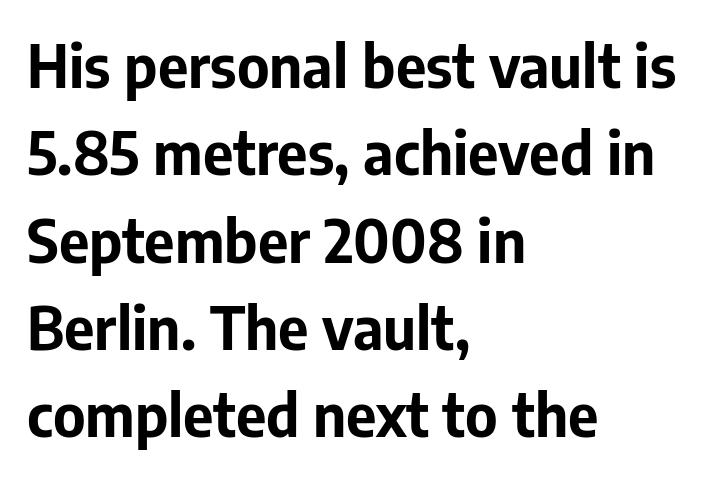
The type is set solid horizontally, with unmodified tracking. The baseline area is clear. Vertical spacing — default. You could not count columns in this text — the font is proportionally spaced. In terms of posture, this sample is upright. Is this a sans? Yes — the strokes have no serifs.
